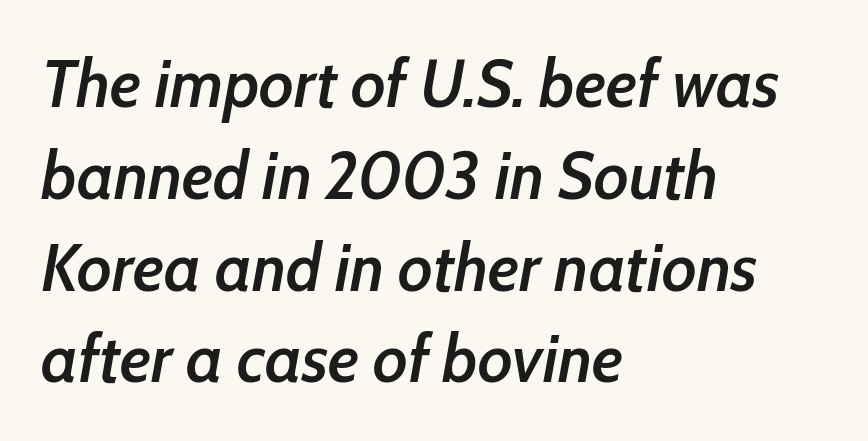
It's the slanting kind of type. Looks like regular typesetting: each glyph gets only the width it needs. This rendering uses left alignment, leaving the right contour irregular. The characters look somewhat weighty, a semibold short of true bold. Clear beneath every line of the passage. Reading down the column, the eye jumps a familiar distance to each next line.
